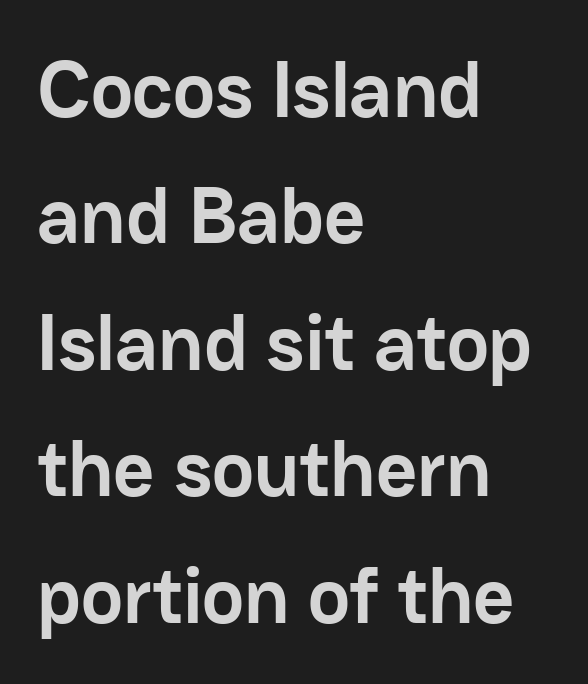
The image shows 80 px semibold sans-serif type, upright; set left-aligned, normal line spacing (1.58x), normal letter spacing, not underlined; low stroke contrast and a medium x-height.
